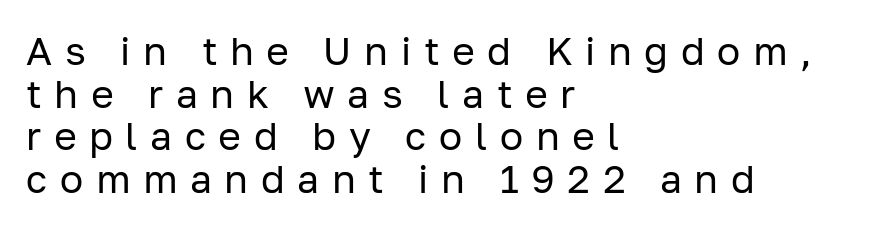
The image shows 39 px regular-weight sans-serif type, upright; set left-aligned, tight line spacing (1.09x), unusually wide letter spacing (+0.32 em), not underlined; low stroke contrast and a medium x-height.
